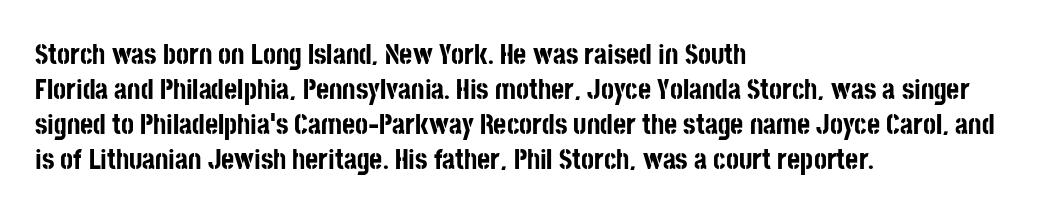
The image shows 28 px bold, condensed sans-serif type, upright; set left-aligned, normal line spacing (1.25x), normal letter spacing, not underlined; low stroke contrast and a large x-height.
